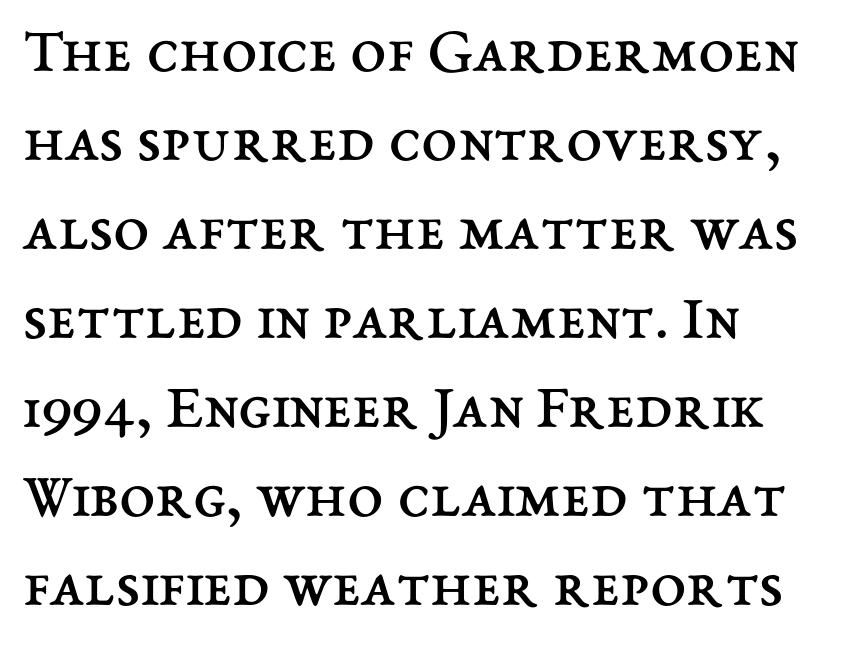
Beneath every word, the page is bare. It's the straight-up-and-down kind of type. Varying glyph widths throughout — classic text-font behaviour. Vertically, the passage feels balanced, rows spaced as you'd expect. The paragraph has a hard left edge and a soft right edge. How are the letters spaced? Ordinarily, with no added tracking.
